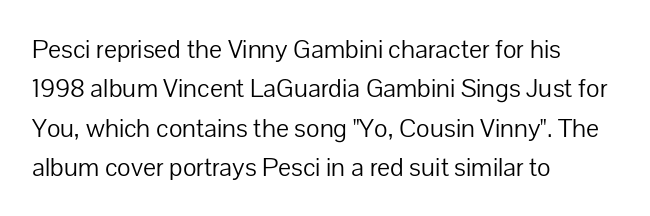
Q: Is the text bold? A: No.
Q: Is the text italic (slanted)? A: No, it is upright.
Q: Is the text underlined? A: No.
Q: How is the paragraph aligned? A: Left-aligned.
Q: Is the spacing between letters normal or unusually wide? A: Normal.
Q: Is the spacing between lines tight, normal or loose? A: Normal.
